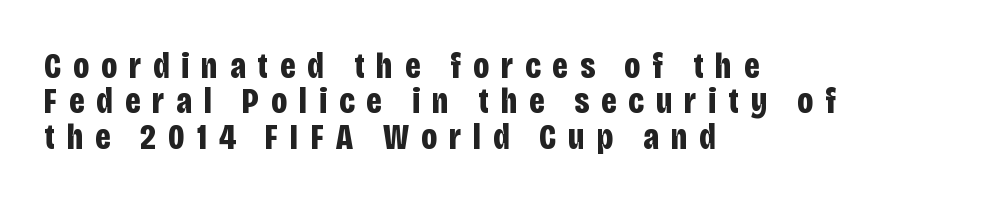
Leading: reduced. The words here are not underlined. A typesetter would call this proportional, since set widths differ per character. In terms of letterspacing, this is a distinctly airy, spread setting.
